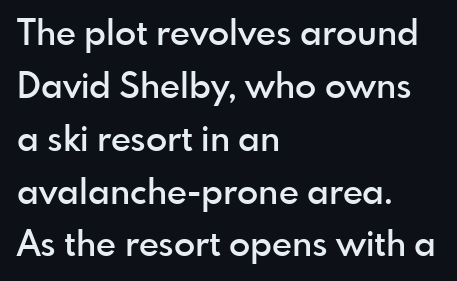
{"serif": "no", "italic": "no", "bold": "semi", "weight": "semibold", "width": "normal", "x_height": "small", "monospaced": "no", "underline": "no", "align": "left", "line_spacing": "normal", "line_spacing_ratio": 1.51, "letter_spacing": "normal", "letter_spacing_em": 0.0, "glyph_px": 35}
